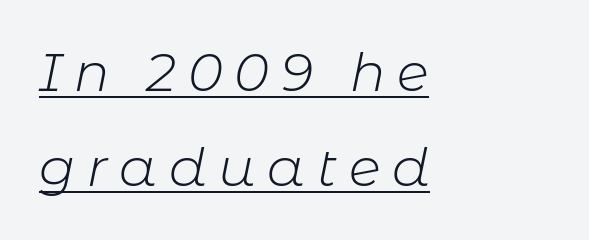
Q: Is the text bold? A: No.
Q: Is the text italic (slanted)? A: Yes, it leans right by about 11 degrees.
Q: Is the text underlined? A: Yes.
Q: How is the paragraph aligned? A: Left-aligned.
Q: Is the spacing between letters normal or unusually wide? A: Unusually wide.
Q: Width (condensed, normal, or wide)? A: Normal.
Q: Stroke contrast? A: Low.
Q: x-height? A: Medium.
Q: Monospaced? A: No.
